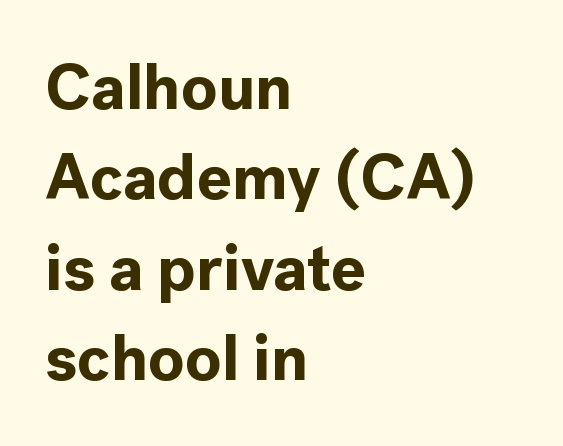
Q: Is the text bold? A: Yes.
Q: Is the text italic (slanted)? A: No, it is upright.
Q: Is the typeface a serif or a sans-serif typeface? A: Sans-serif.
Q: Is the text underlined? A: No.
Q: How is the paragraph aligned? A: Left-aligned.
Q: Is the spacing between letters normal or unusually wide? A: Normal.
Q: Is the spacing between lines tight, normal or loose? A: Normal.
Q: Width (condensed, normal, or wide)? A: Normal.
Q: x-height? A: Medium.
Q: Monospaced? A: No.
